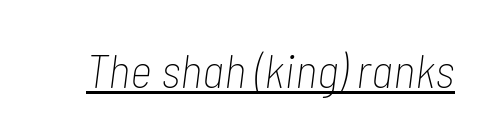
{"italic": "yes", "lean": "right", "slant_degrees": 7, "bold": "no", "weight": "thin", "width": "condensed", "stroke_contrast": "low", "x_height": "medium", "monospaced": "no", "underline": "yes", "letter_spacing": "normal", "letter_spacing_em": 0.0, "glyph_px": 48}
